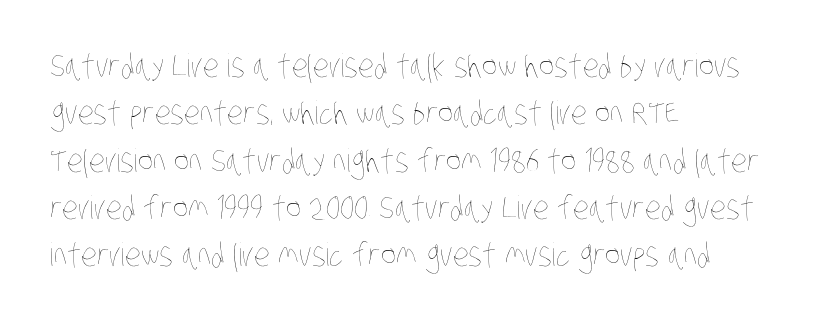
The image shows 32 px thin, condensed type; set left-aligned, normal line spacing (1.48x), normal letter spacing, not underlined; low stroke contrast and a large x-height.
